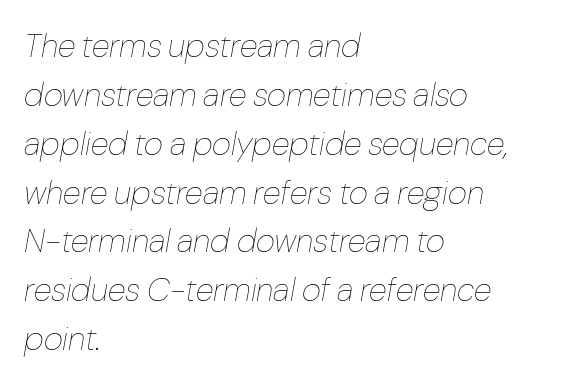
Character widths vary here, with narrow letters taking less room than wide ones. The leading is moderate, giving the passage an even texture. Anything drawn beneath the words? Only blank space. The passage is arranged the way most books set body copy — flush left. The font sits on the lighter half of the weight spectrum, regular included. The letterforms sit shoulder to shoulder at normal distance.
